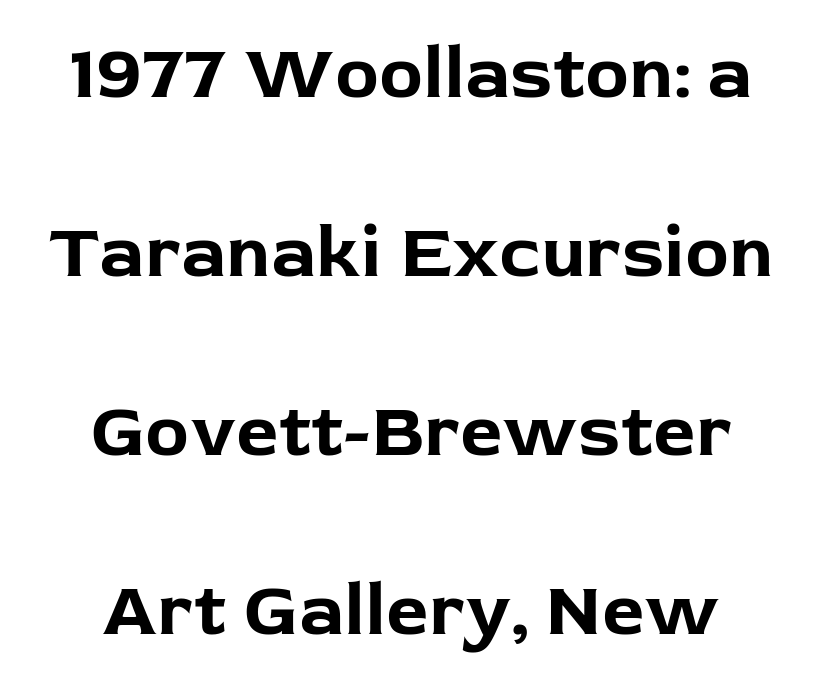
{"serif": "no", "italic": "no", "bold": "yes", "weight": "bold", "width": "normal", "stroke_contrast": "low", "x_height": "medium", "monospaced": "no", "underline": "no", "align": "center", "line_spacing": "loose", "line_spacing_ratio": 2.42, "letter_spacing": "normal", "letter_spacing_em": 0.0, "glyph_px": 74}
